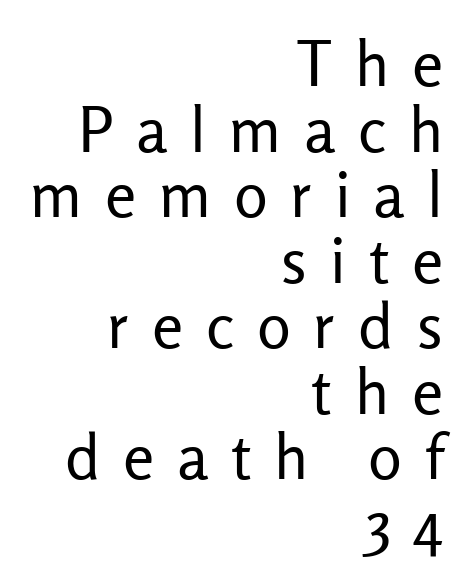
Q: Is the text bold? A: No.
Q: Is the text italic (slanted)? A: No, it is upright.
Q: Is the typeface a serif or a sans-serif typeface? A: Sans-serif.
Q: Is the text underlined? A: No.
Q: How is the paragraph aligned? A: Right-aligned.
Q: Is the spacing between letters normal or unusually wide? A: Unusually wide.
Q: Is the spacing between lines tight, normal or loose? A: Tight.
Q: Width (condensed, normal, or wide)? A: Normal.
Q: Stroke contrast? A: Low.
Q: x-height? A: Medium.
Q: Monospaced? A: No.
